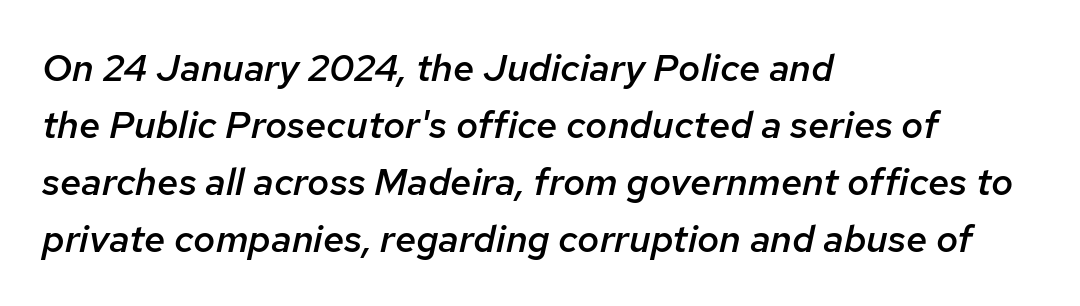
This sample keeps an unexceptional amount of space between lines. Glyph-to-glyph distance matches everyday printed text. Style check: oblique. Each row of text sits above clean, open space. This is moderately heavy type, rendered in semibold.
